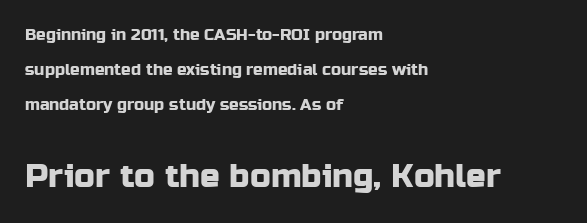
Q: Is the text italic (slanted)? A: No, it is upright.
Q: Is the typeface a serif or a sans-serif typeface? A: Sans-serif.
Q: Is the text underlined? A: No.
Q: How is the paragraph aligned? A: Left-aligned.
Q: Is the spacing between letters normal or unusually wide? A: Normal.
Q: Is the spacing between lines tight, normal or loose? A: Loose.
Q: Which block of text is set in a larger size, the first (top) or the second (bottom)? A: The second (bottom) one.
Q: Width (condensed, normal, or wide)? A: Normal.
Q: Stroke contrast? A: Low.
Q: x-height? A: Medium.
Q: Monospaced? A: No.
